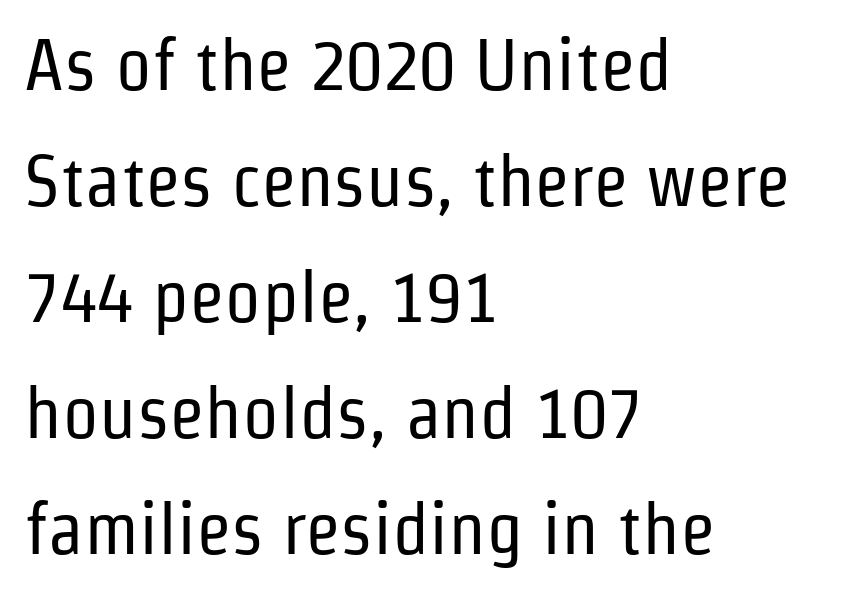
The image shows 73 px regular-weight, condensed sans-serif type, upright; set left-aligned, normal line spacing (1.59x), normal letter spacing, not underlined; low stroke contrast and a medium x-height.
